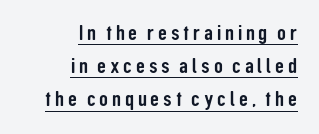
This rendering features underlined lettering. Style check: upright. A flush-right, rag-left setting is used for this passage. Summary of vertical rhythm: regular, with standard interline spacing.
